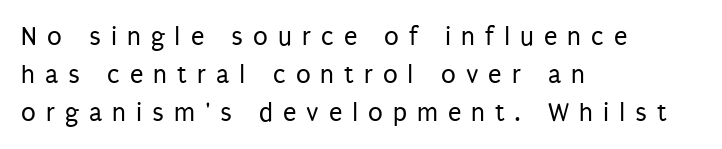
Anything drawn beneath the words? Only blank space. Rows of type keep a routine distance in the vertical direction. Stroke thickness stays within the range of a standard reading face or lighter. The lettering holds an erect, upright posture throughout. Does extra space separate the letters? Yes, quite a lot of it.
